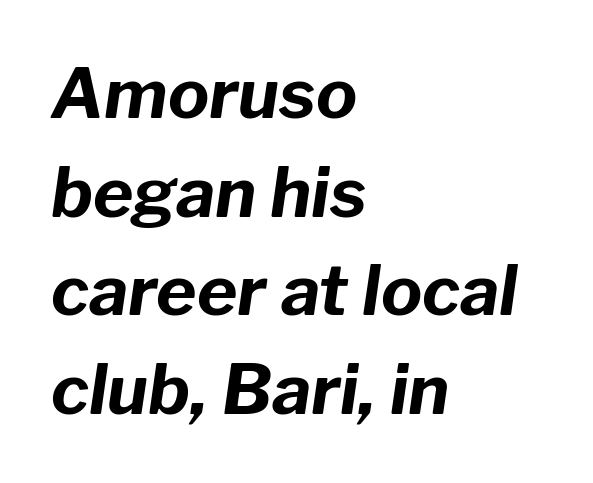
The image shows 69 px bold type, italic (leaning right); set left-aligned, normal line spacing (1.43x), normal letter spacing, not underlined; low stroke contrast and a medium x-height.
